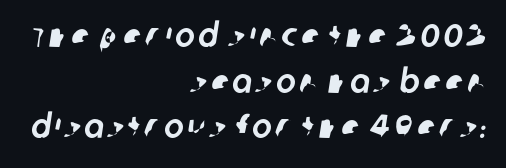
The image shows 33 px sans-serif type; set right-aligned, normal line spacing (1.38x), not underlined; low stroke contrast and a large x-height.
